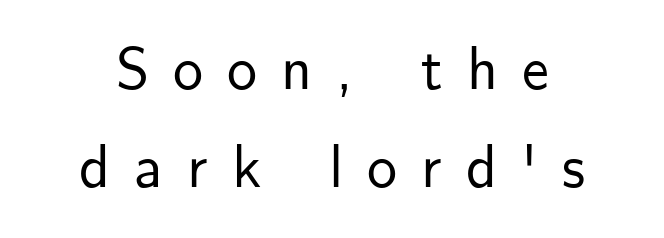
The image shows 60 px sans-serif type, upright; set normal line spacing (1.64x), unusually wide letter spacing (+0.4 em), not underlined; low stroke contrast and a small x-height.
